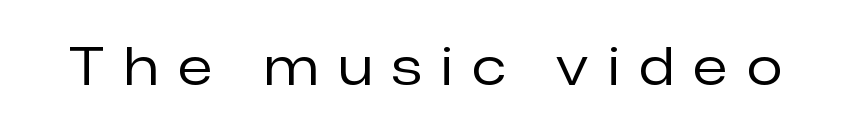
Q: Is the text bold? A: No.
Q: Is the text italic (slanted)? A: No, it is upright.
Q: Is the typeface a serif or a sans-serif typeface? A: Sans-serif.
Q: Is the text underlined? A: No.
Q: Is the spacing between letters normal or unusually wide? A: Unusually wide.
Q: Width (condensed, normal, or wide)? A: Normal.
Q: Stroke contrast? A: Low.
Q: x-height? A: Medium.
Q: Monospaced? A: No.
